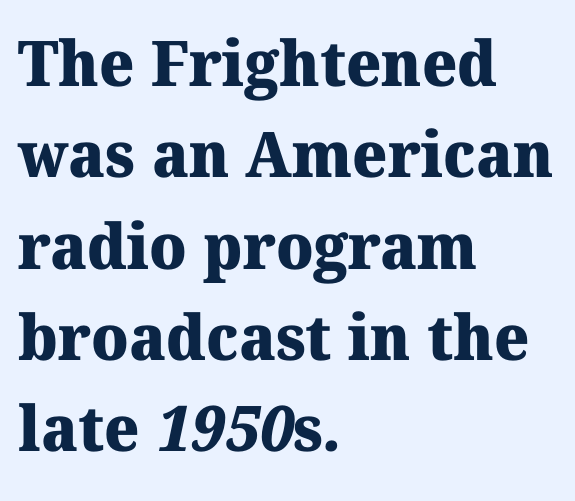
The passage shown is typeset with a serif family. The passage is arranged the way most books set body copy — flush left. Bare-footed words on every line. Evenly set lines give the paragraph a standard silhouette.
